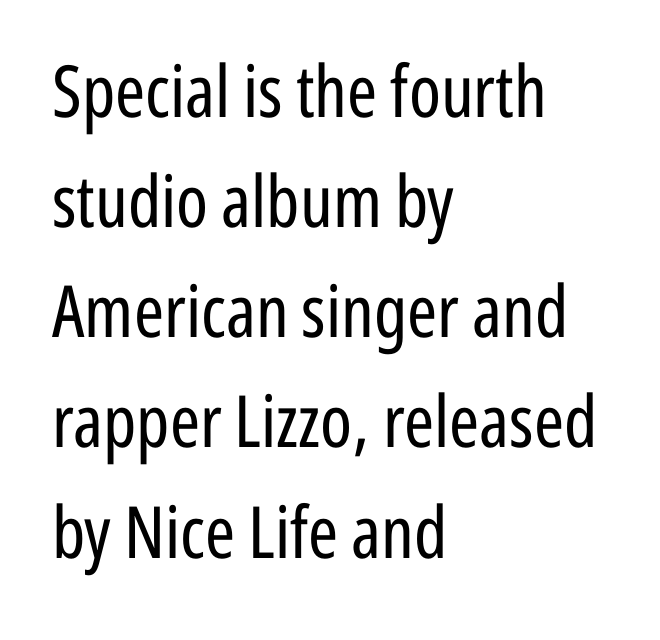
{"serif": "no", "italic": "no", "bold": "no", "weight": "regular", "width": "condensed", "stroke_contrast": "low", "x_height": "medium", "monospaced": "no", "underline": "no", "align": "left", "line_spacing": "normal", "line_spacing_ratio": 1.53, "letter_spacing": "normal", "letter_spacing_em": 0.0, "glyph_px": 72}
